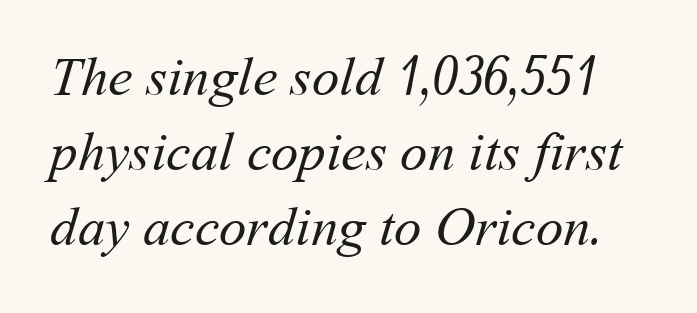
{"bold": "no", "weight": "regular", "width": "normal", "stroke_contrast": "medium", "x_height": "medium", "monospaced": "no", "underline": "no", "line_spacing": "normal", "line_spacing_ratio": 1.36, "letter_spacing": "normal", "letter_spacing_em": 0.0, "glyph_px": 55}
